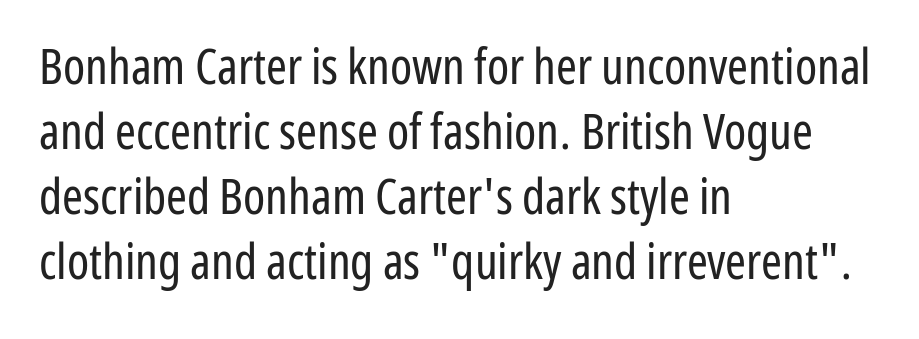
Letters rest on an invisible, unmarked baseline. Is the type heavy? It reads as light-to-regular instead. Line starts are locked; line ends wander. Every stem runs plumb, perpendicular to the baseline. The line-height multiplier appears to be the usual default. What stands out about the letter spacing? Nothing — it is the standard amount.
